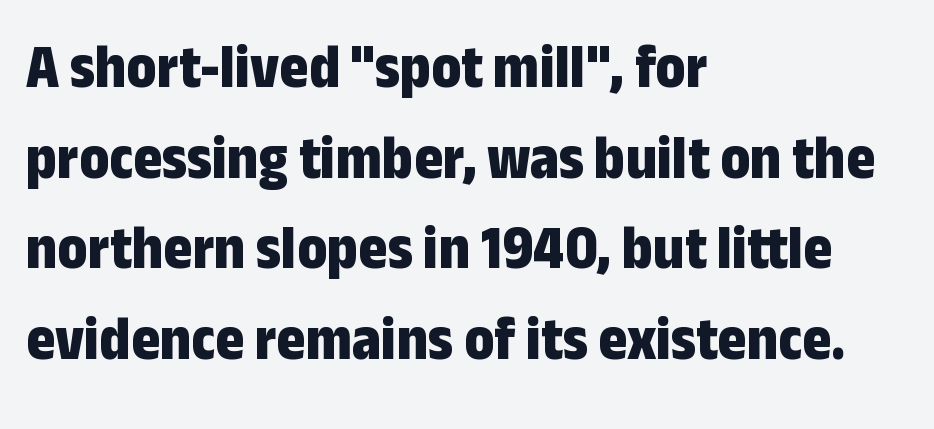
{"serif": "no", "italic": "no", "bold": "yes", "weight": "bold", "width": "condensed", "stroke_contrast": "low", "x_height": "medium", "monospaced": "no", "underline": "no", "align": "left", "line_spacing": "normal", "line_spacing_ratio": 1.46, "letter_spacing": "normal", "letter_spacing_em": 0.0, "glyph_px": 62}
